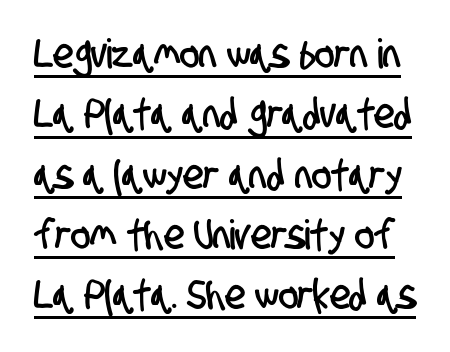
{"serif": "no", "width": "condensed", "stroke_contrast": "low", "x_height": "large", "monospaced": "no", "underline": "yes", "line_spacing": "normal", "line_spacing_ratio": 1.47, "letter_spacing": "normal", "letter_spacing_em": 0.0, "glyph_px": 41}
